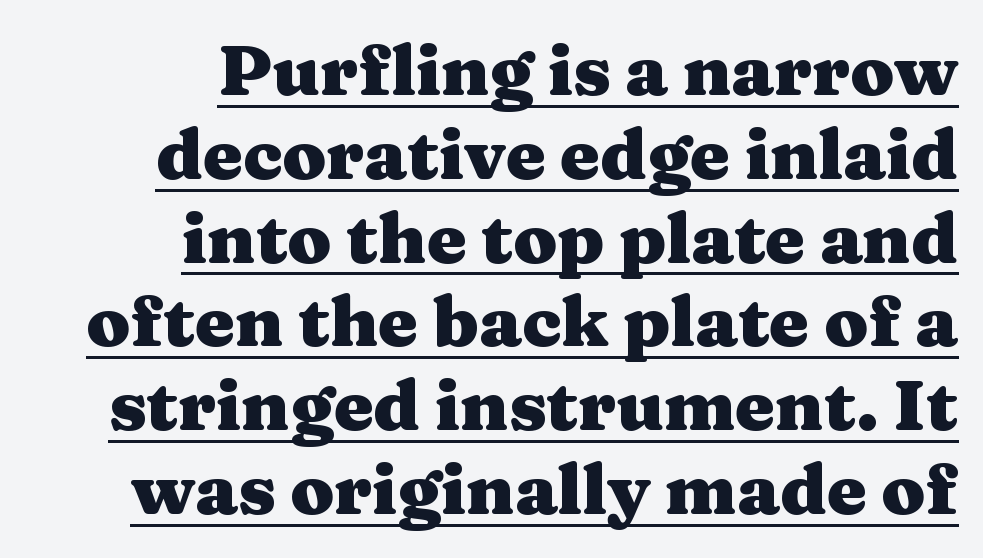
The image shows 71 px heavy, wide serif type, upright; set right-aligned, line spacing 1.18x, normal letter spacing, underlined; medium stroke contrast and a medium x-height.
